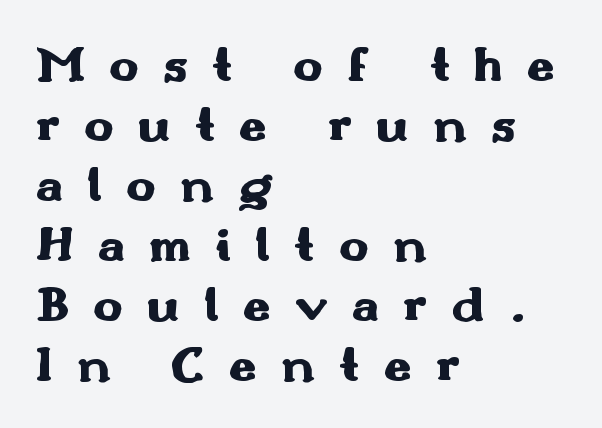
{"serif": "no", "italic": "no", "bold": "yes", "weight": "heavy", "width": "wide", "stroke_contrast": "medium", "x_height": "small", "monospaced": "no", "underline": "no", "align": "left", "line_spacing_ratio": 1.2, "letter_spacing": "wide", "letter_spacing_em": 0.48, "glyph_px": 50}
